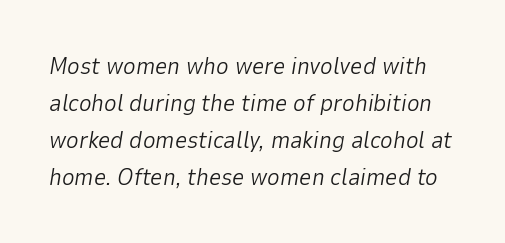
Q: Is the text bold? A: No.
Q: Is the text italic (slanted)? A: Yes, it leans right by about 9 degrees.
Q: Is the text underlined? A: No.
Q: Is the spacing between letters normal or unusually wide? A: Normal.
Q: Is the spacing between lines tight, normal or loose? A: Normal.
